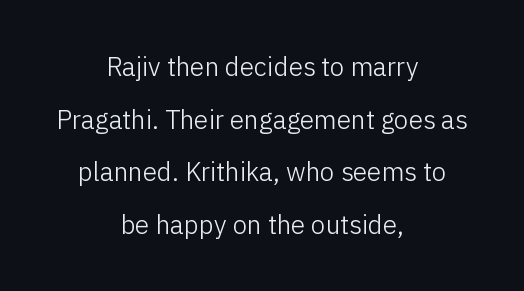
This sample uses plain, unmodified letter spacing. Descender tails drop into unmarked territory. A light-to-regular cut is what we see here. Notice the wide empty band between every row — that's loose leading. Italic? Not at all — the glyphs are vertical. Every row of glyphs is offset so its center matches the block's center.
